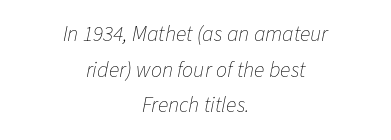
{"italic": "yes", "lean": "right", "slant_degrees": 11, "bold": "no", "underline": "no", "align": "center", "line_spacing": "normal", "line_spacing_ratio": 1.62, "letter_spacing": "normal", "letter_spacing_em": 0.0, "glyph_px": 22}
